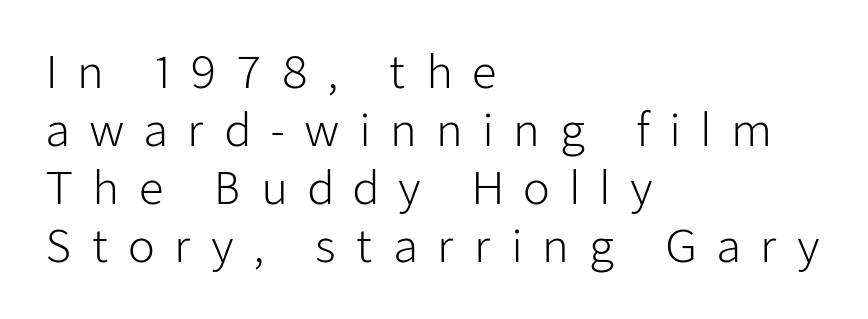
{"serif": "no", "italic": "no", "bold": "no", "weight": "light", "width": "normal", "stroke_contrast": "low", "x_height": "medium", "monospaced": "no", "underline": "no", "align": "left", "line_spacing": "normal", "line_spacing_ratio": 1.32, "letter_spacing": "wide", "letter_spacing_em": 0.43, "glyph_px": 44}
